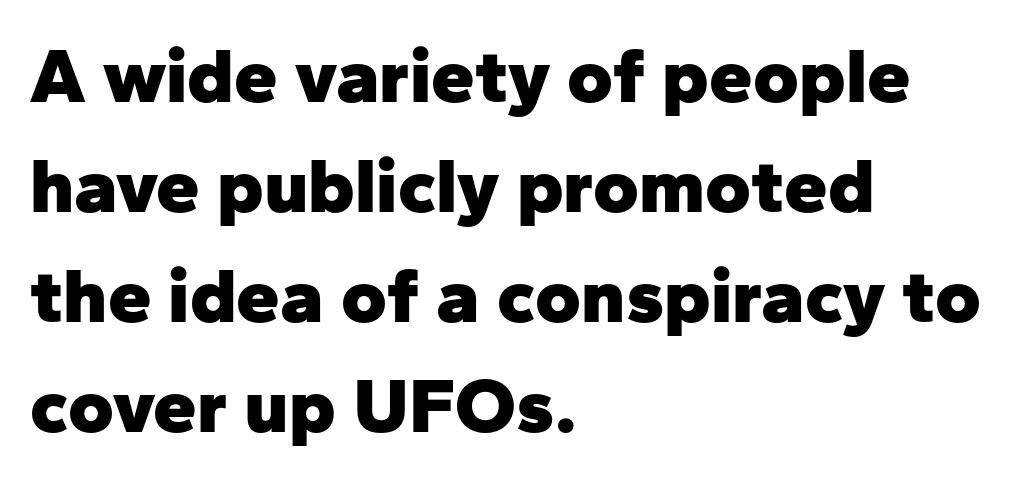
Does extra space separate the letters? No, they use regular spacing. The lines in this sample share a left origin and differ only in where they stop. A sans-serif font was chosen for this passage. A typesetter would call this leading conventional body-copy spacing. The glyphs are unaccompanied by any horizontal stroke below them. Here the designer chose a conventional face with non-uniform glyph widths.
